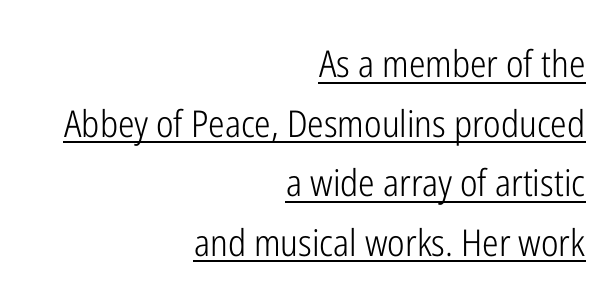
The image shows 37 px light, condensed sans-serif type, upright; set right-aligned, normal line spacing (1.61x), normal letter spacing, underlined; low stroke contrast and a medium x-height.
